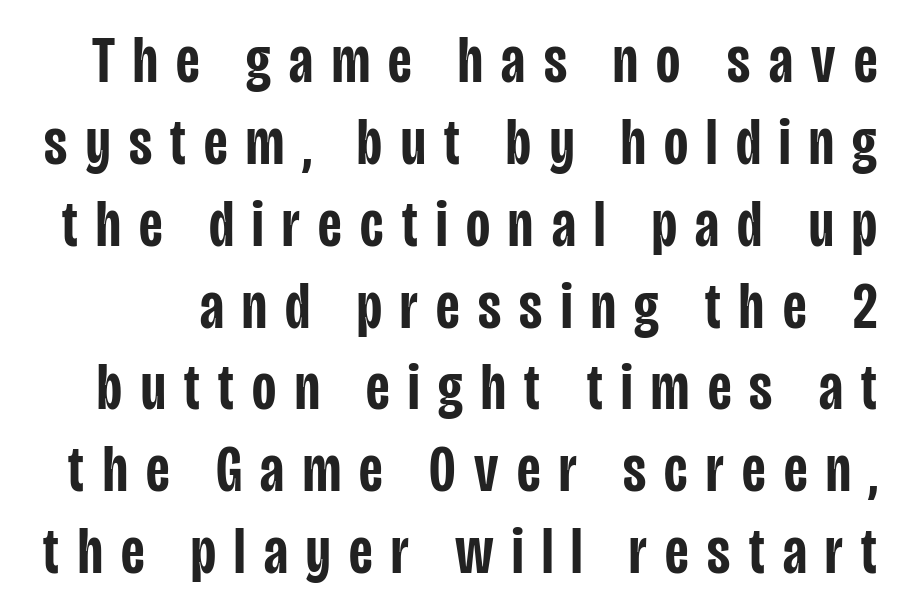
Does extra space separate the letters? Yes, quite a lot of it. Varying glyph widths throughout — classic text-font behaviour. Posture: straight, roman, zero tilt. A fair bit of extra ink — the face is semibold, not bold. The font family rendered here belongs to the sans-serif group.
